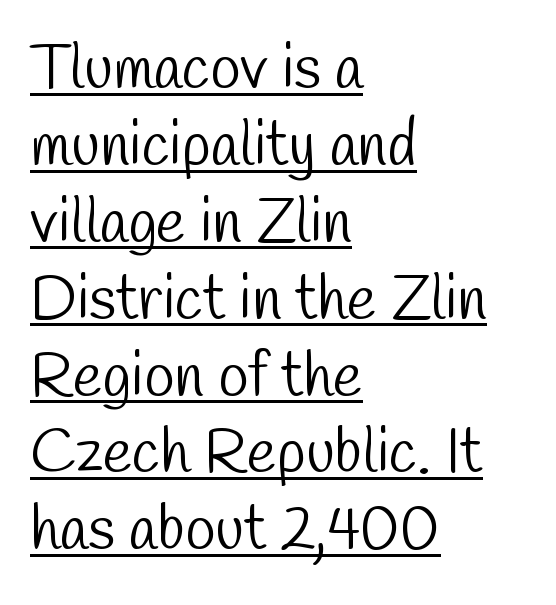
The image shows 62 px light, condensed sans-serif type; set left-aligned, line spacing 1.24x, normal letter spacing, underlined; low stroke contrast and a medium x-height.
